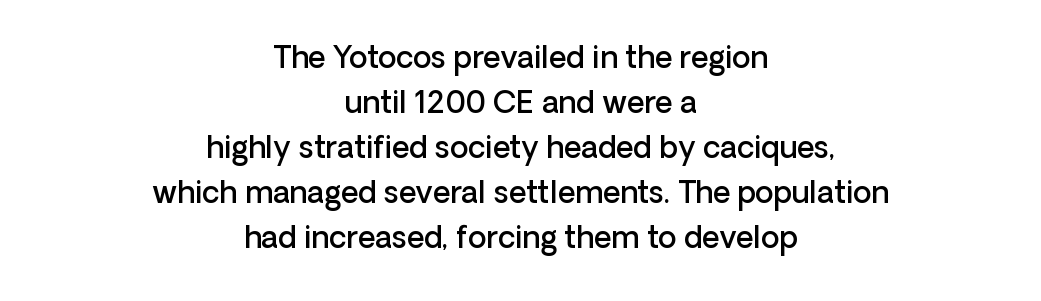
Q: Is the text bold? A: Semi-bold.
Q: Is the text italic (slanted)? A: No, it is upright.
Q: Is the typeface a serif or a sans-serif typeface? A: Sans-serif.
Q: Is the text underlined? A: No.
Q: How is the paragraph aligned? A: Centered.
Q: Is the spacing between letters normal or unusually wide? A: Normal.
Q: Is the spacing between lines tight, normal or loose? A: Normal.
Q: Width (condensed, normal, or wide)? A: Normal.
Q: Stroke contrast? A: Low.
Q: x-height? A: Medium.
Q: Monospaced? A: No.
